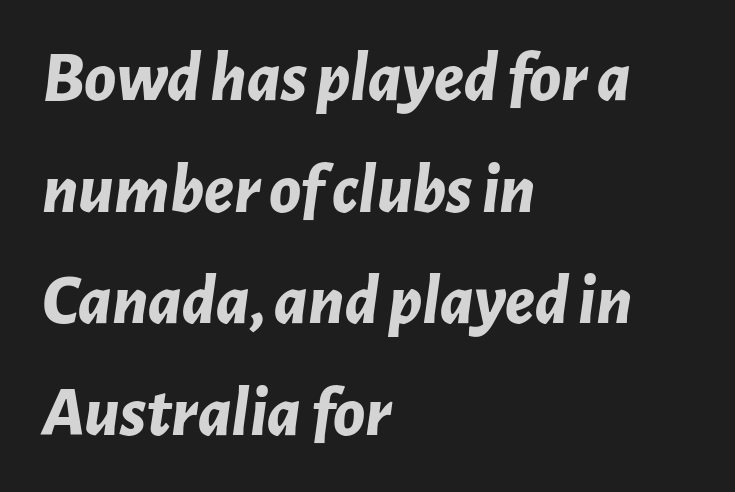
Q: Is the text bold? A: Yes.
Q: Is the text italic (slanted)? A: Yes, it leans right by about 7 degrees.
Q: Is the text underlined? A: No.
Q: How is the paragraph aligned? A: Left-aligned.
Q: Is the spacing between letters normal or unusually wide? A: Normal.
Q: Is the spacing between lines tight, normal or loose? A: Normal.
Q: Width (condensed, normal, or wide)? A: Normal.
Q: Stroke contrast? A: Low.
Q: x-height? A: Medium.
Q: Monospaced? A: No.
